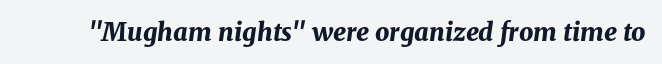
{"italic": "yes", "lean": "right", "slant_degrees": 8, "bold": "yes", "underline": "no", "letter_spacing": "normal", "letter_spacing_em": 0.0, "glyph_px": 25}
